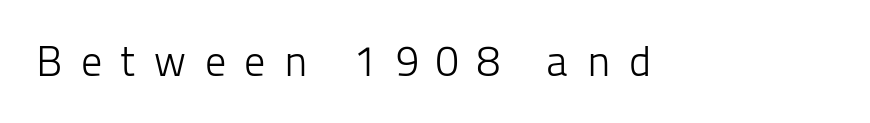
{"serif": "no", "italic": "no", "bold": "no", "weight": "light", "width": "normal", "stroke_contrast": "low", "x_height": "medium", "monospaced": "no", "underline": "no", "letter_spacing": "wide", "letter_spacing_em": 0.44, "glyph_px": 42}
